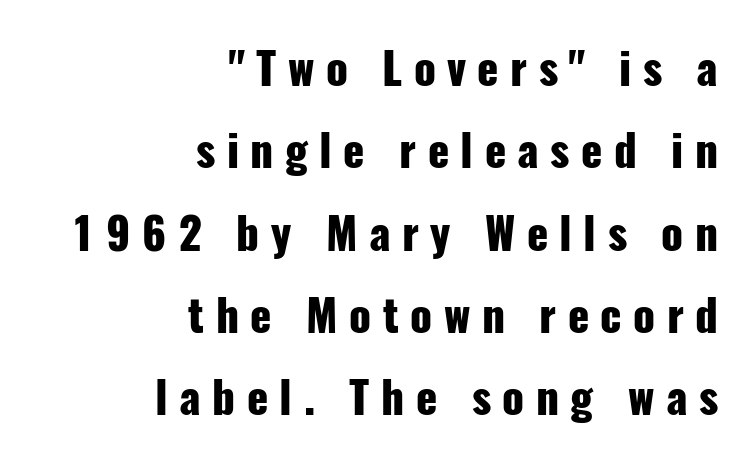
{"serif": "no", "italic": "no", "bold": "yes", "weight": "heavy", "width": "condensed", "stroke_contrast": "low", "x_height": "medium", "monospaced": "no", "underline": "no", "align": "right", "line_spacing_ratio": 1.87, "letter_spacing": "wide", "letter_spacing_em": 0.26, "glyph_px": 44}
